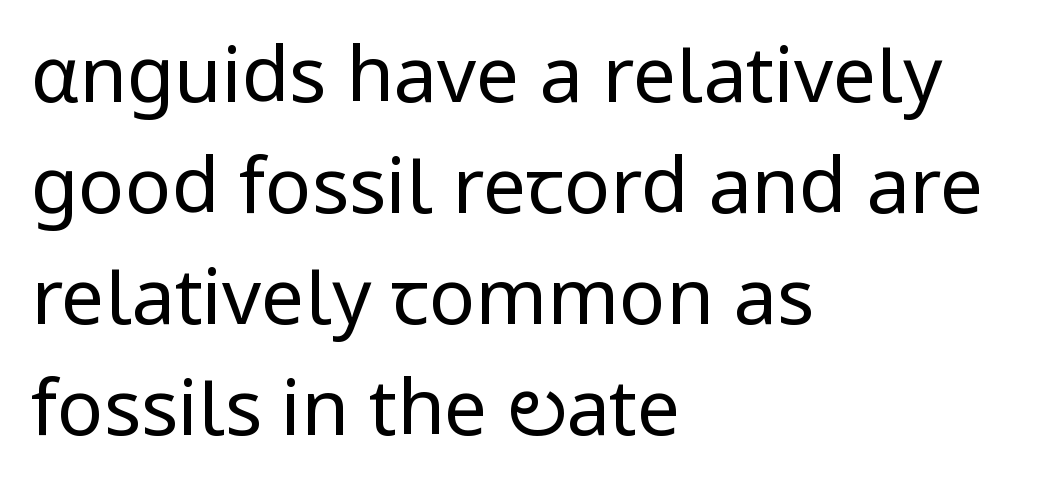
The image shows 77 px regular-weight sans-serif type, upright; set left-aligned, normal line spacing (1.44x), normal letter spacing, not underlined; low stroke contrast and a medium x-height.
